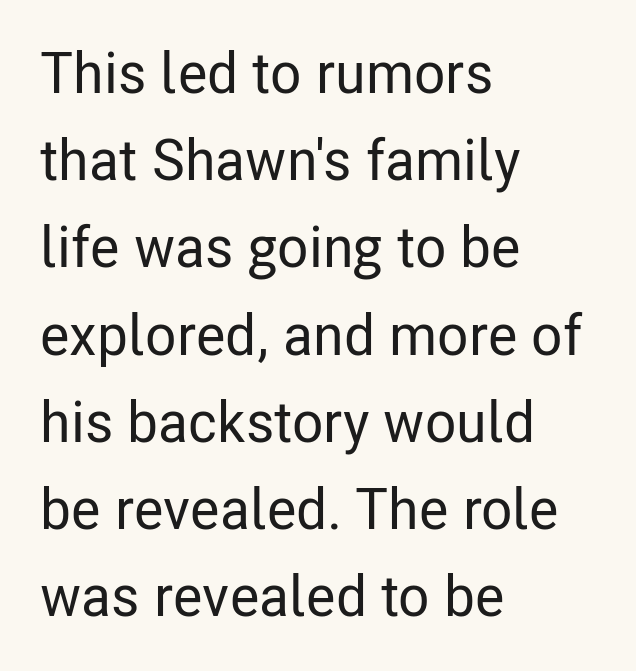
The image shows 57 px condensed sans-serif type, upright; set left-aligned, normal line spacing (1.53x), normal letter spacing, not underlined; low stroke contrast and a medium x-height.
